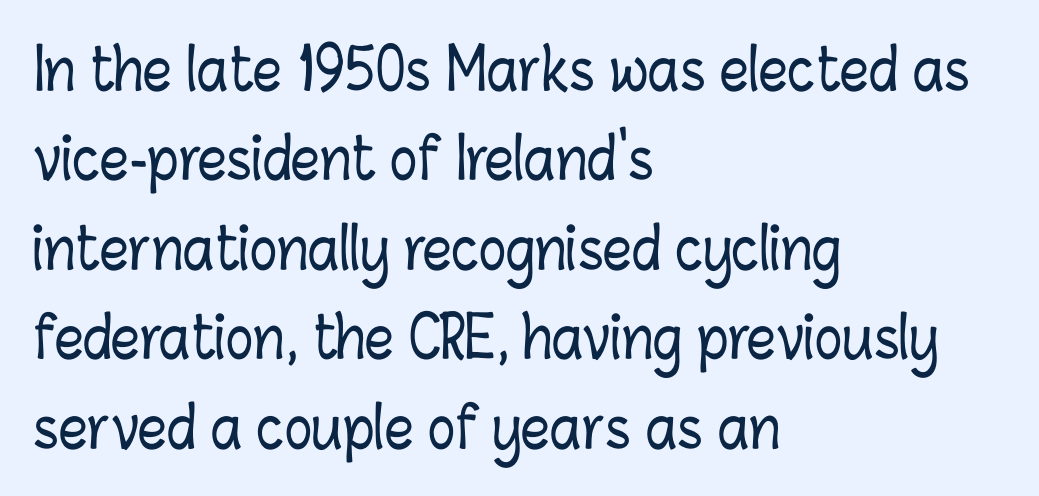
{"italic": "no", "width": "condensed", "stroke_contrast": "low", "x_height": "medium", "monospaced": "no", "underline": "no", "align": "left", "line_spacing": "normal", "line_spacing_ratio": 1.57, "letter_spacing": "normal", "letter_spacing_em": 0.0, "glyph_px": 57}
